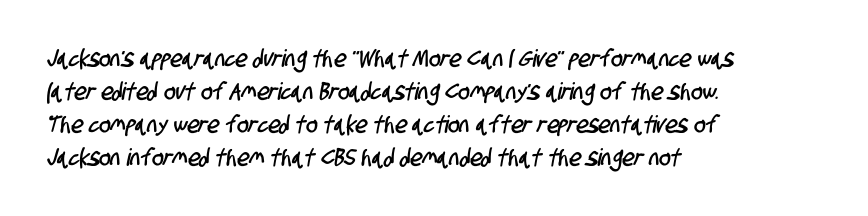
{"underline": "no", "align": "left", "line_spacing": "normal", "line_spacing_ratio": 1.37, "letter_spacing": "normal", "letter_spacing_em": 0.0, "glyph_px": 24}
